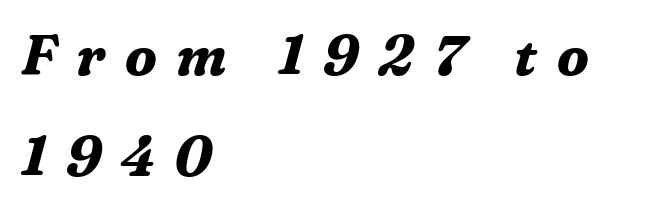
Honestly, there is no underline to notice here at all. Looks like regular typesetting: each glyph gets only the width it needs. Compared with an ordinary text face, these strokes are far heavier — a full bold. Characters are canted at an angle relative to the baseline's perpendicular. The letterforms stand isolated, each surrounded by extra space.
